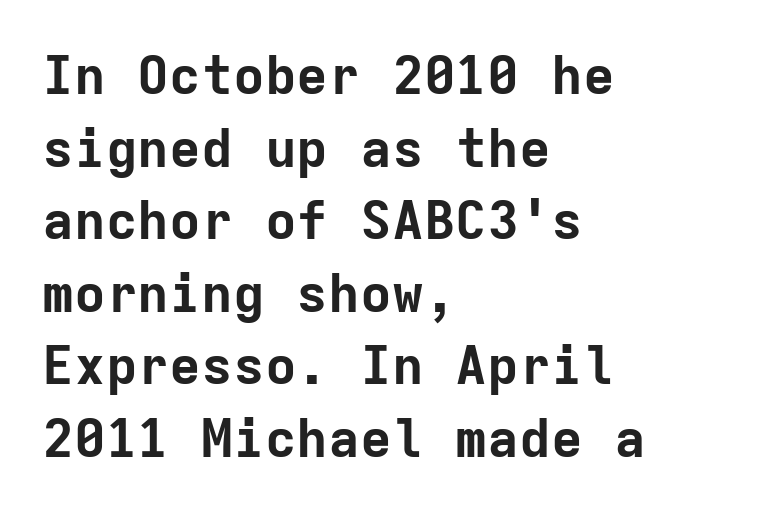
{"serif": "no", "italic": "no", "bold": "yes", "weight": "bold", "width": "normal", "stroke_contrast": "low", "x_height": "medium", "monospaced": "yes", "underline": "no", "align": "left", "line_spacing": "normal", "line_spacing_ratio": 1.37, "letter_spacing": "normal", "letter_spacing_em": 0.0, "glyph_px": 53}
